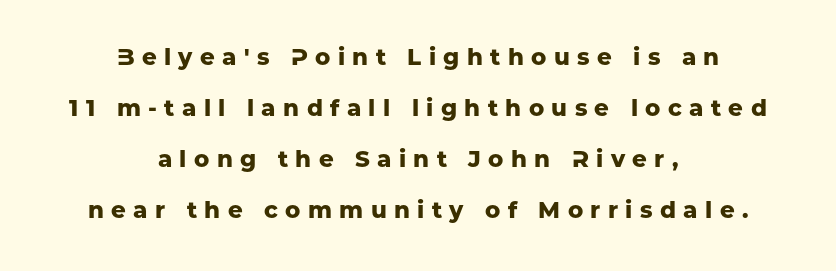
Q: Is the text bold? A: Yes.
Q: Is the text italic (slanted)? A: No, it is upright.
Q: Is the text underlined? A: No.
Q: How is the paragraph aligned? A: Centered.
Q: Is the spacing between letters normal or unusually wide? A: Unusually wide.
Q: Is the spacing between lines tight, normal or loose? A: Loose.
